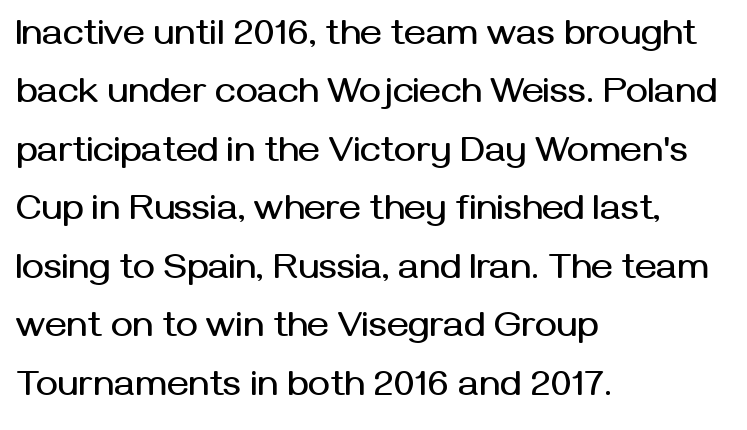
The rendering keeps characters at their native spacing. Do the characters align in a grid? No, the font is proportional. One-word summary of the alignment: left. Notice how the stems are strictly vertical — no italics here. The type family on display is of the sans-serif kind. The leading is moderate, giving the passage an even texture.
